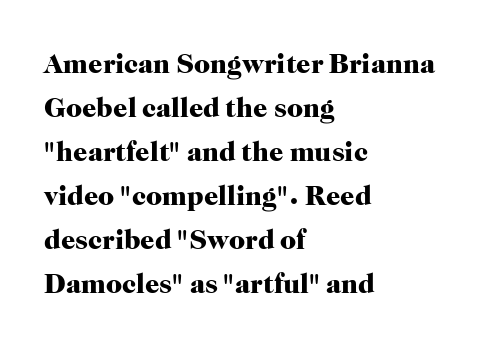
{"serif": "yes", "italic": "no", "bold": "yes", "weight": "heavy", "width": "normal", "stroke_contrast": "high", "x_height": "medium", "monospaced": "no", "underline": "no", "align": "left", "line_spacing": "normal", "line_spacing_ratio": 1.57, "letter_spacing": "normal", "letter_spacing_em": 0.0, "glyph_px": 28}
